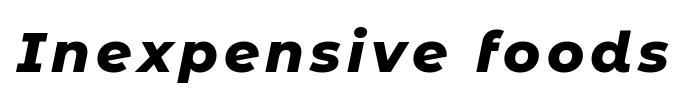
{"italic": "yes", "lean": "right", "slant_degrees": 11, "bold": "yes", "weight": "heavy", "width": "normal", "stroke_contrast": "low", "x_height": "medium", "monospaced": "no", "underline": "no", "glyph_px": 56}
